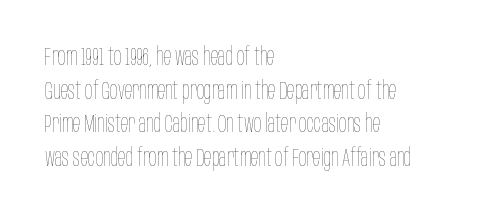
The image shows 25 px text type, upright; set left-aligned, normal line spacing (1.35x), normal letter spacing, not underlined.
